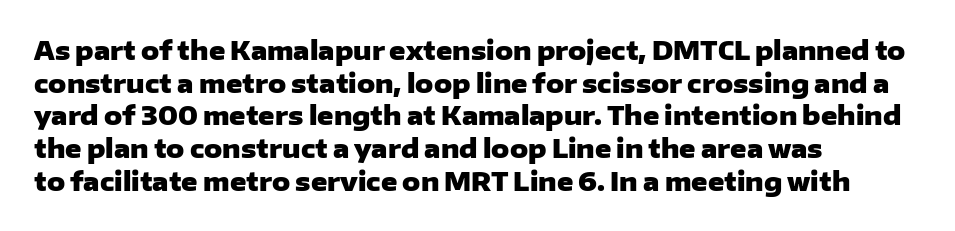
{"italic": "no", "bold": "yes", "underline": "no", "align": "left", "line_spacing": "normal", "line_spacing_ratio": 1.31, "letter_spacing": "normal", "letter_spacing_em": 0.0, "glyph_px": 25}
